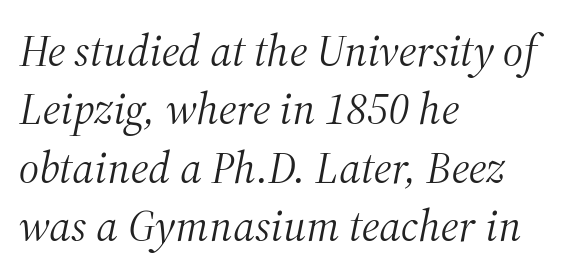
The image shows 45 px light serif type, italic (leaning right); set left-aligned, normal line spacing (1.3x), normal letter spacing, not underlined; medium stroke contrast and a medium x-height.
